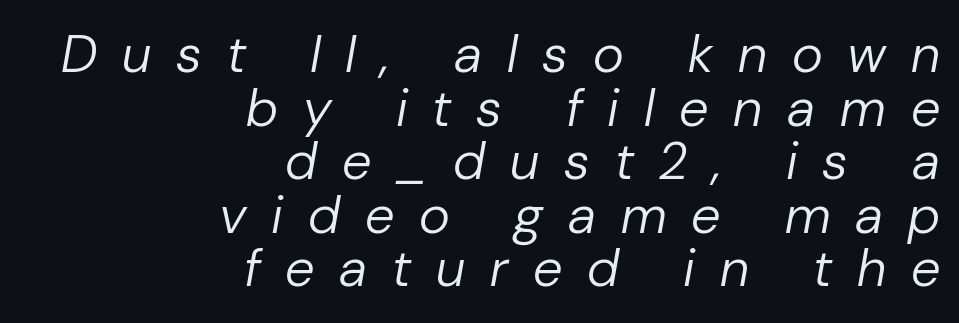
A typesetter would call this proportional, since set widths differ per character. Horizontal alignment here is rightward, an uncommon choice for prose. The passage shown leans; its letterforms are oblique. Line spacing here is tight. The area under the type is left untouched. The tracking reads as deliberately expanded to a designer's eye.
